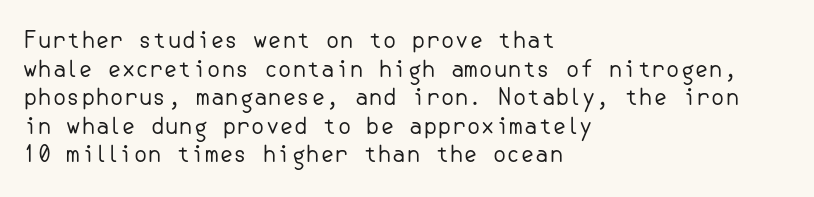
Q: Is the text bold? A: No.
Q: Is the text italic (slanted)? A: No, it is upright.
Q: Is the text underlined? A: No.
Q: How is the paragraph aligned? A: Left-aligned.
Q: Is the spacing between letters normal or unusually wide? A: Normal.
